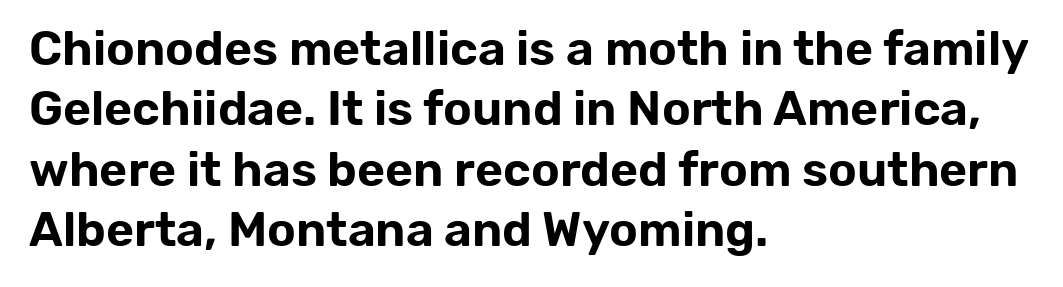
The image shows 48 px sans-serif type, upright; set left-aligned, normal line spacing (1.26x), normal letter spacing, not underlined; low stroke contrast and a medium x-height.
